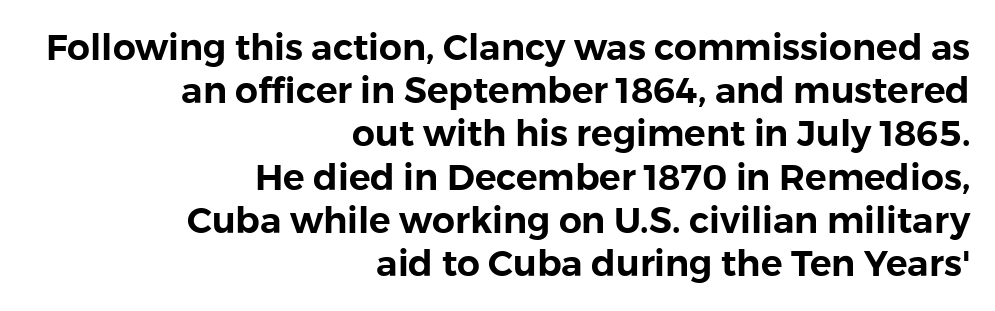
{"serif": "no", "italic": "no", "width": "normal", "x_height": "medium", "monospaced": "no", "underline": "no", "align": "right", "line_spacing_ratio": 1.2, "letter_spacing": "normal", "letter_spacing_em": 0.0, "glyph_px": 36}
